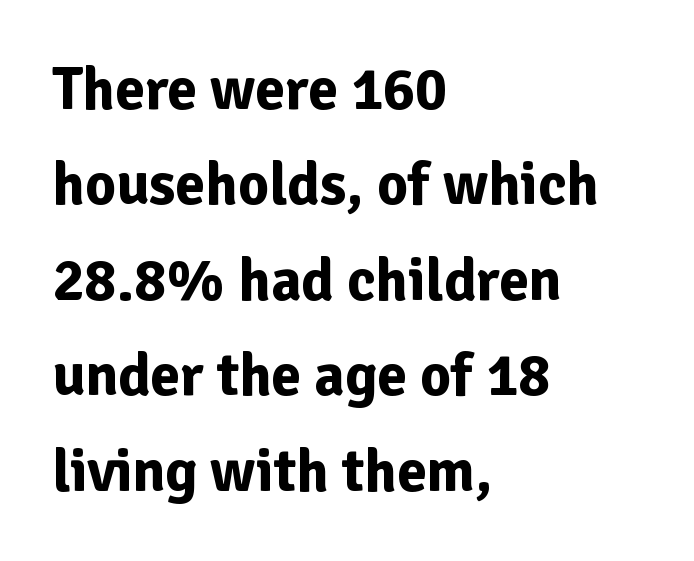
The image shows 60 px bold sans-serif type, upright; set left-aligned, normal line spacing (1.59x), normal letter spacing, not underlined; low stroke contrast and a medium x-height.
